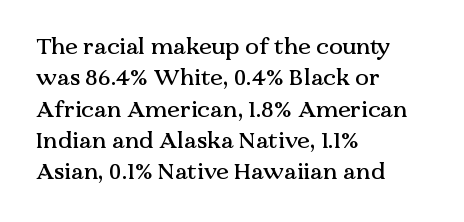
The image shows 23 px text type, upright; set left-aligned, normal line spacing (1.36x), normal letter spacing, not underlined.
